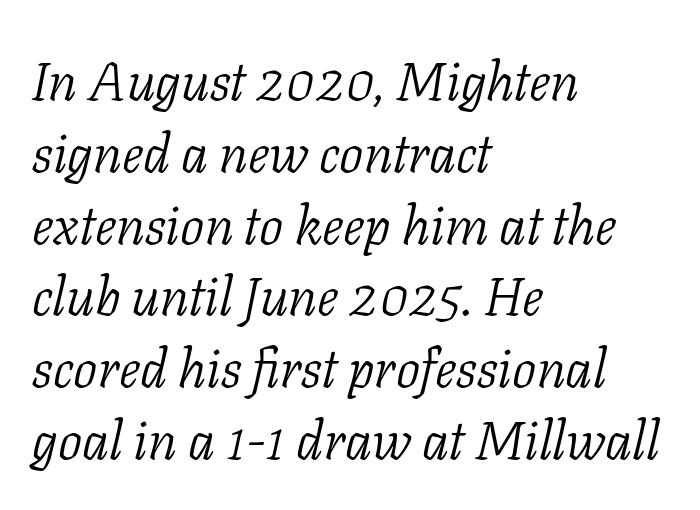
Q: Is the text bold? A: No.
Q: Is the text italic (slanted)? A: Yes, it leans right by about 11 degrees.
Q: Is the typeface a serif or a sans-serif typeface? A: Serif.
Q: Is the text underlined? A: No.
Q: How is the paragraph aligned? A: Left-aligned.
Q: Is the spacing between letters normal or unusually wide? A: Normal.
Q: Is the spacing between lines tight, normal or loose? A: Normal.
Q: Width (condensed, normal, or wide)? A: Normal.
Q: Stroke contrast? A: Low.
Q: x-height? A: Medium.
Q: Monospaced? A: No.
